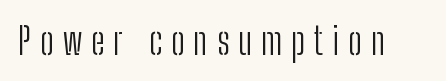
Looks like regular typesetting: each glyph gets only the width it needs. Substantial extra tracking has been applied to these lines. The letters stand upright; this is a roman face. No letter is thick-stroked: the sample isn't bold. Type style note: lacks serifs. No word sits above an underline.
